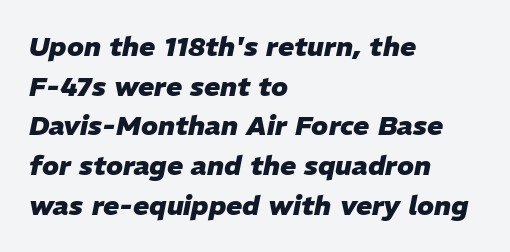
The image shows 27 px bold type, italic (leaning right); set left-aligned, normal line spacing (1.47x), normal letter spacing, not underlined.
